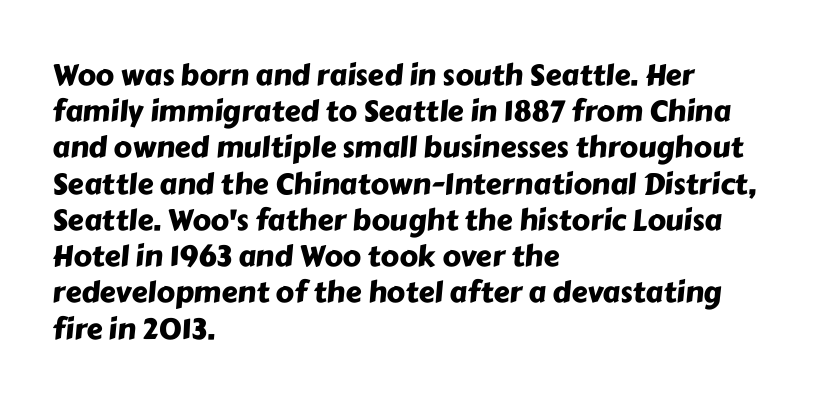
{"serif": "no", "width": "normal", "stroke_contrast": "low", "x_height": "medium", "monospaced": "no", "underline": "no", "align": "left", "line_spacing": "normal", "line_spacing_ratio": 1.25, "letter_spacing": "normal", "letter_spacing_em": 0.0, "glyph_px": 29}
